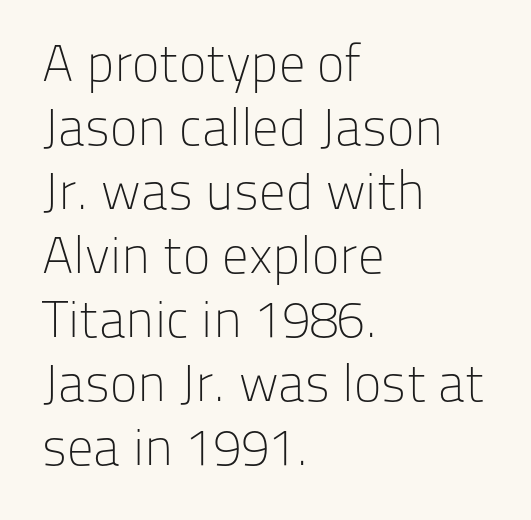
Q: Is the text bold? A: No.
Q: Is the text italic (slanted)? A: No, it is upright.
Q: Is the typeface a serif or a sans-serif typeface? A: Sans-serif.
Q: Is the text underlined? A: No.
Q: How is the paragraph aligned? A: Left-aligned.
Q: Is the spacing between letters normal or unusually wide? A: Normal.
Q: Width (condensed, normal, or wide)? A: Normal.
Q: Stroke contrast? A: Low.
Q: x-height? A: Medium.
Q: Monospaced? A: No.
